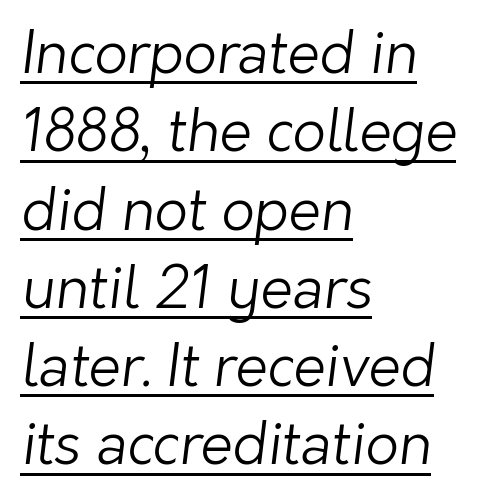
Q: Is the text bold? A: No.
Q: Is the typeface a serif or a sans-serif typeface? A: Sans-serif.
Q: Is the text underlined? A: Yes.
Q: How is the paragraph aligned? A: Left-aligned.
Q: Is the spacing between letters normal or unusually wide? A: Normal.
Q: Is the spacing between lines tight, normal or loose? A: Normal.
Q: Width (condensed, normal, or wide)? A: Normal.
Q: Stroke contrast? A: Low.
Q: x-height? A: Medium.
Q: Monospaced? A: No.
